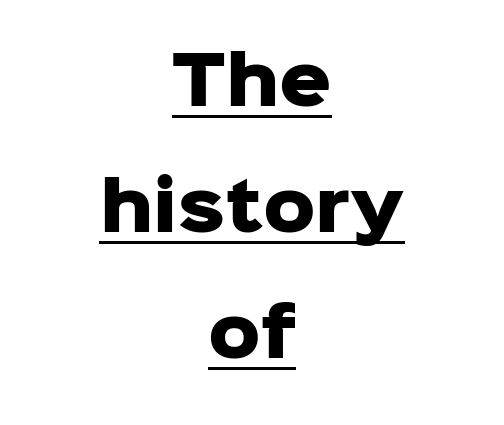
The rendering uses natural spacing where letterforms have individual widths. One-word summary of the alignment: center. Notice how thick the strokes are: this is what a full bold looks like. Honestly, the letter spacing is just normal — you wouldn't notice it.
